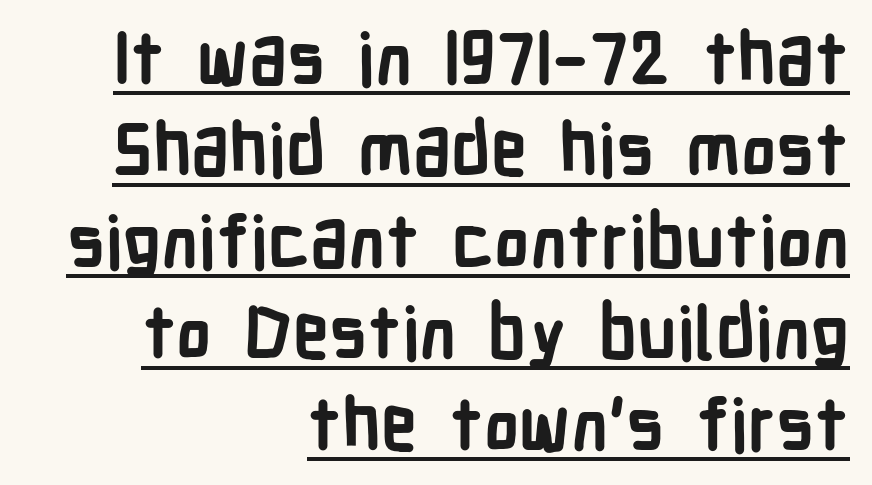
Q: Is the text bold? A: Yes.
Q: Is the text italic (slanted)? A: No, it is upright.
Q: Is the typeface a serif or a sans-serif typeface? A: Sans-serif.
Q: Is the text underlined? A: Yes.
Q: How is the paragraph aligned? A: Right-aligned.
Q: Is the spacing between letters normal or unusually wide? A: Normal.
Q: Is the spacing between lines tight, normal or loose? A: Normal.
Q: Width (condensed, normal, or wide)? A: Condensed.
Q: Stroke contrast? A: Low.
Q: x-height? A: Medium.
Q: Monospaced? A: No.
